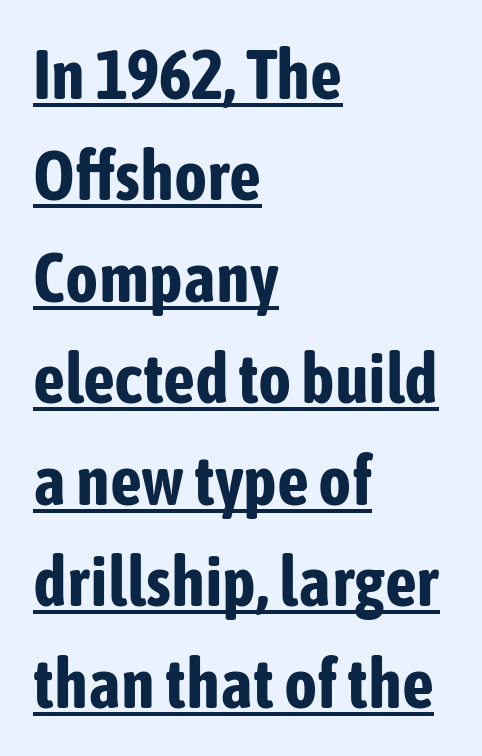
Q: Is the text bold? A: Yes.
Q: Is the text italic (slanted)? A: No, it is upright.
Q: Is the typeface a serif or a sans-serif typeface? A: Sans-serif.
Q: Is the text underlined? A: Yes.
Q: How is the paragraph aligned? A: Left-aligned.
Q: Is the spacing between letters normal or unusually wide? A: Normal.
Q: Is the spacing between lines tight, normal or loose? A: Normal.
Q: Width (condensed, normal, or wide)? A: Condensed.
Q: Stroke contrast? A: Low.
Q: x-height? A: Medium.
Q: Monospaced? A: No.
